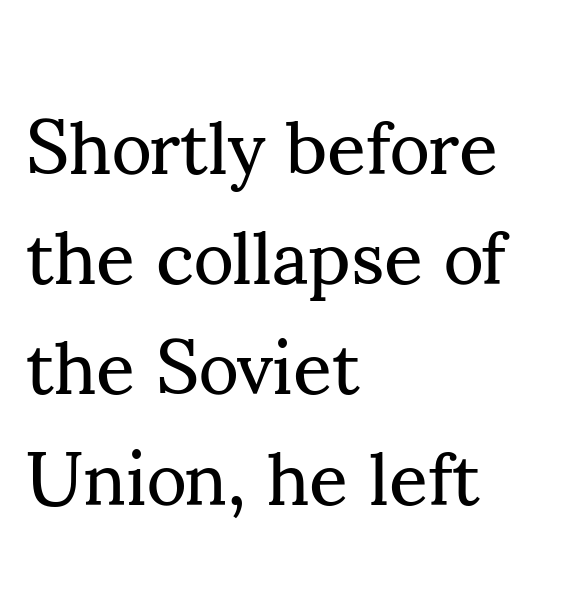
The image shows 76 px regular-weight serif type, upright; set left-aligned, normal line spacing (1.45x), normal letter spacing, not underlined; medium stroke contrast and a small x-height.
